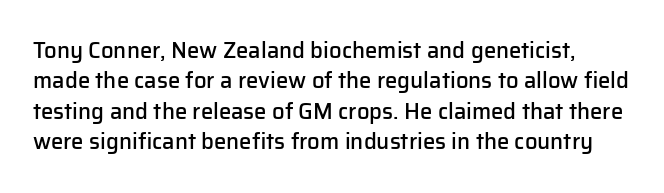
Q: Is the text bold? A: Semi-bold.
Q: Is the text italic (slanted)? A: No, it is upright.
Q: Is the text underlined? A: No.
Q: Is the spacing between letters normal or unusually wide? A: Normal.
Q: Is the spacing between lines tight, normal or loose? A: Normal.
